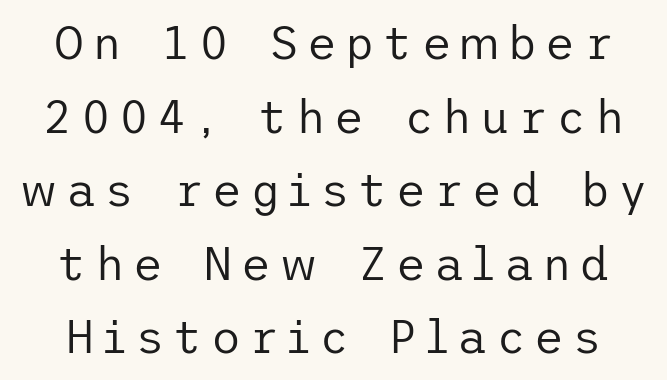
The image shows 46 px regular-weight sans-serif type, upright; set normal line spacing (1.6x), not underlined; low stroke contrast and a medium x-height.
